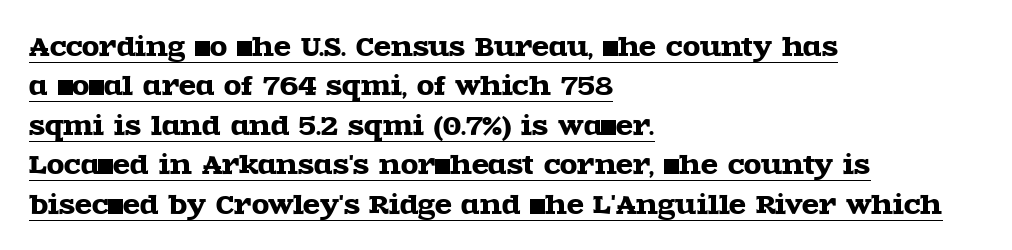
The image shows 25 px text type, upright; set left-aligned, normal line spacing (1.58x), normal letter spacing, underlined.
